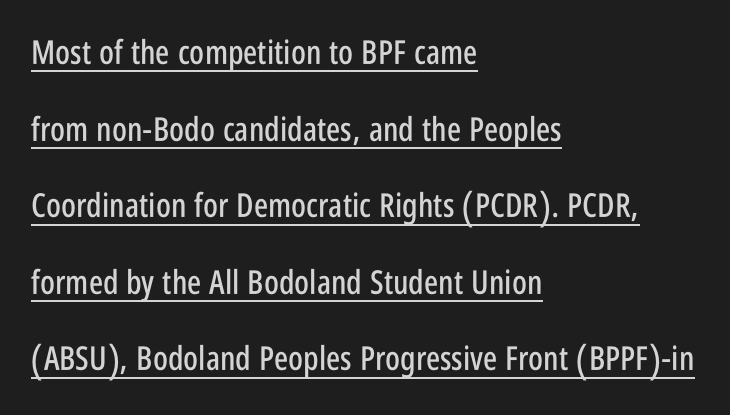
Q: Is the text italic (slanted)? A: No, it is upright.
Q: Is the typeface a serif or a sans-serif typeface? A: Sans-serif.
Q: Is the text underlined? A: Yes.
Q: How is the paragraph aligned? A: Left-aligned.
Q: Is the spacing between letters normal or unusually wide? A: Normal.
Q: Is the spacing between lines tight, normal or loose? A: Loose.
Q: Width (condensed, normal, or wide)? A: Condensed.
Q: Stroke contrast? A: Low.
Q: x-height? A: Large.
Q: Monospaced? A: No.
